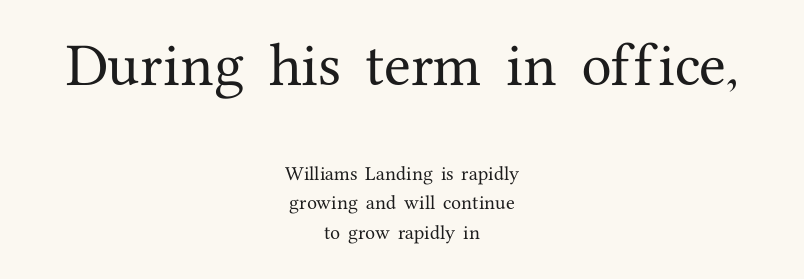
Q: Is the text italic (slanted)? A: No, it is upright.
Q: Is the typeface a serif or a sans-serif typeface? A: Serif.
Q: Is the text underlined? A: No.
Q: How is the paragraph aligned? A: Centered.
Q: Is the spacing between letters normal or unusually wide? A: Normal.
Q: Which block of text is set in a larger size, the first (top) or the second (bottom)? A: The first (top) one.
Q: Width (condensed, normal, or wide)? A: Normal.
Q: Stroke contrast? A: Medium.
Q: x-height? A: Medium.
Q: Monospaced? A: No.
